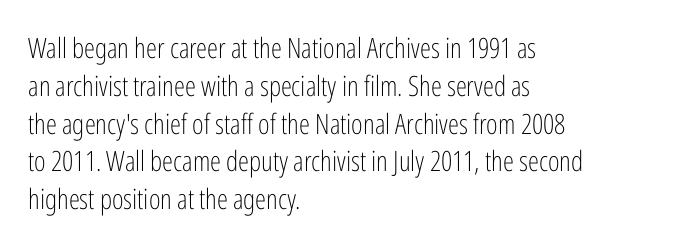
{"serif": "no", "italic": "no", "bold": "no", "weight": "light", "width": "condensed", "stroke_contrast": "low", "x_height": "medium", "monospaced": "no", "underline": "no", "align": "left", "line_spacing": "normal", "line_spacing_ratio": 1.35, "letter_spacing": "normal", "letter_spacing_em": 0.0, "glyph_px": 28}
